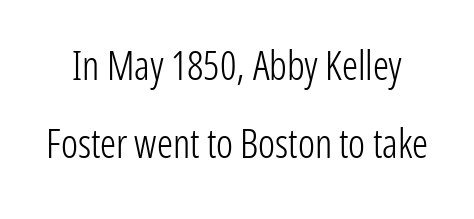
The face used here is rendered with its standard letterfit. Each new line begins a long way beneath the previous one. Upright lettering throughout. Has an underline been added? It has not.
